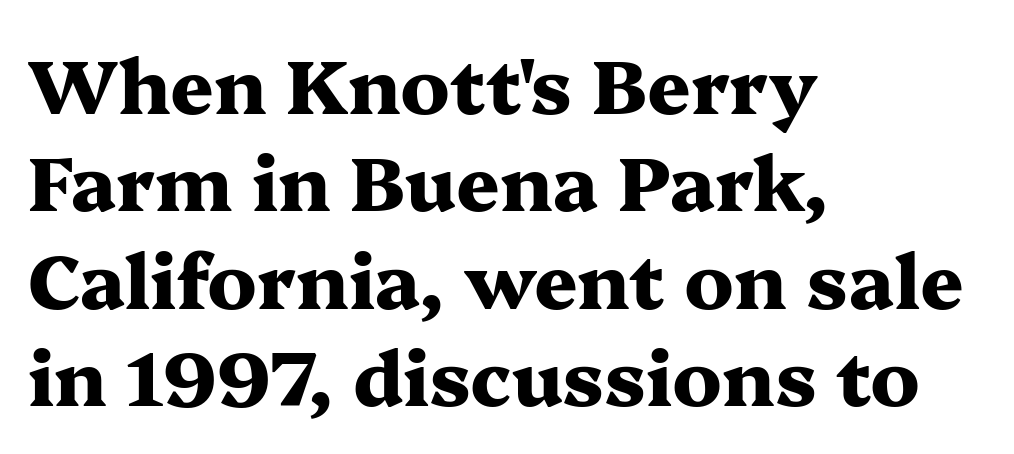
{"serif": "yes", "italic": "no", "bold": "yes", "weight": "heavy", "width": "wide", "stroke_contrast": "medium", "x_height": "medium", "monospaced": "no", "underline": "no", "align": "left", "line_spacing": "normal", "line_spacing_ratio": 1.28, "letter_spacing": "normal", "letter_spacing_em": 0.0, "glyph_px": 76}
